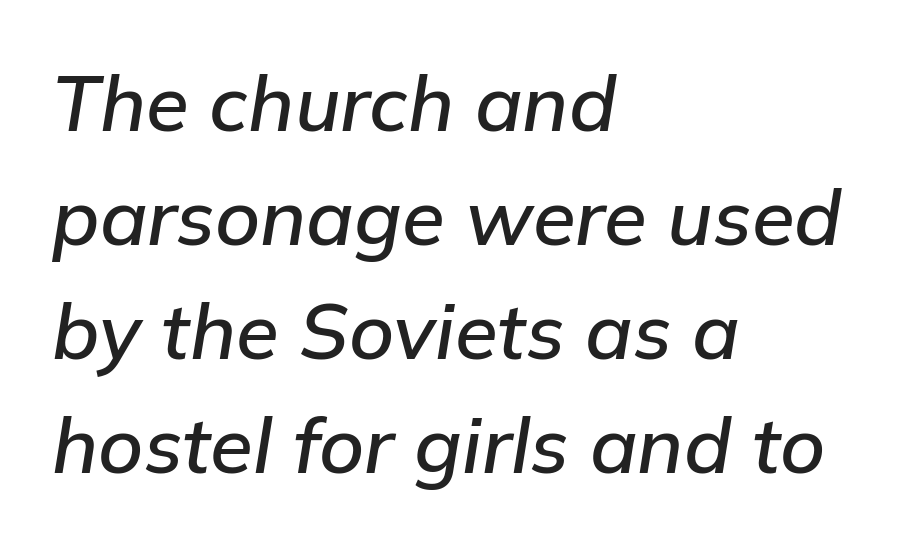
The rendering uses natural spacing where letterforms have individual widths. Between one letter and the next there's only the usual sliver of space. Line beginnings align vertically; line endings do not. Baseline-to-baseline distance is the conventional proportion of letter height.
